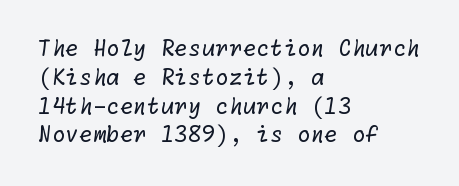
Normally led — the rows are evenly, conventionally spaced. Standard letterfit; no display-style spreading of the glyphs. Underline: absent. Short and long lines alike share a common starting point at left.
